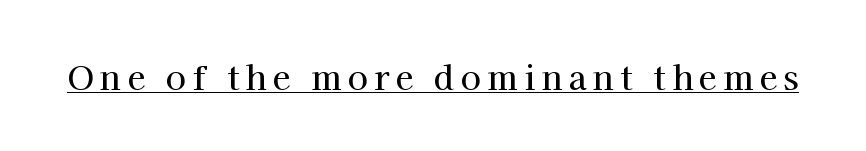
{"serif": "yes", "italic": "no", "width": "normal", "stroke_contrast": "high", "x_height": "medium", "monospaced": "no", "underline": "yes", "glyph_px": 33}
